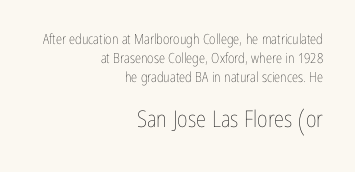
The image shows 23 px text type, upright; set right-aligned, normal line spacing (1.37x), normal letter spacing, not underlined; the second (bottom) block is 1.64x larger.
